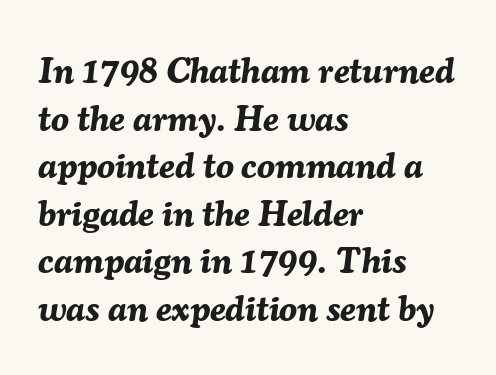
Q: Is the text bold? A: Yes.
Q: Is the text italic (slanted)? A: Yes, it leans right by about 7 degrees.
Q: Is the text underlined? A: No.
Q: How is the paragraph aligned? A: Left-aligned.
Q: Is the spacing between letters normal or unusually wide? A: Normal.
Q: Is the spacing between lines tight, normal or loose? A: Normal.
Q: Width (condensed, normal, or wide)? A: Normal.
Q: Stroke contrast? A: Medium.
Q: x-height? A: Medium.
Q: Monospaced? A: No.
